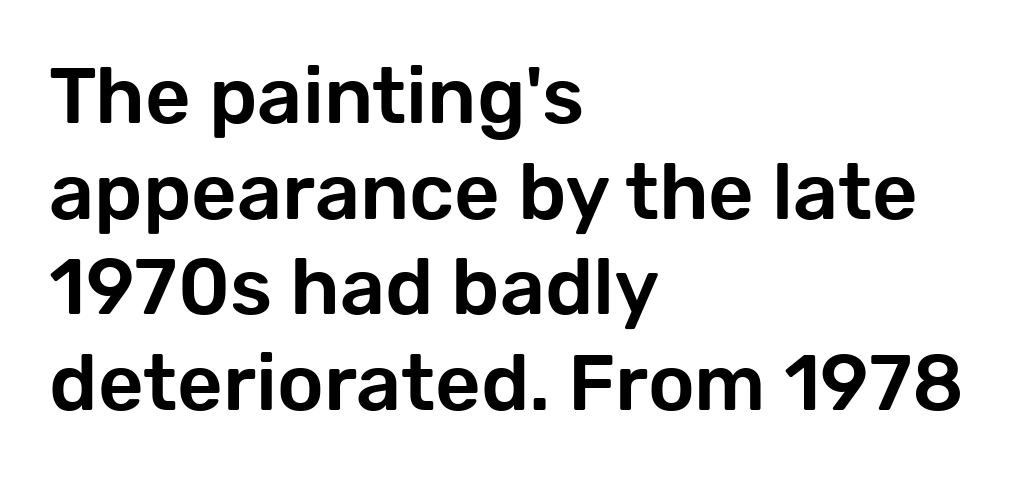
Has an underline been added? It has not. The type sits square on the baseline with zero lean. These lines are rendered in a variable-pitch font. Look at the tracking — it's just the regular setting, nothing added. Teacher's note: observe the even left margin — that is flush-left alignment.
